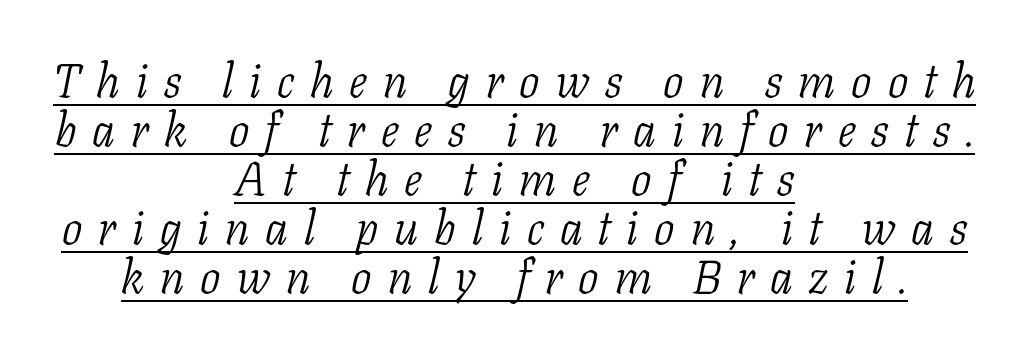
The image shows 48 px light, condensed serif type, italic (leaning right); set centered, tight line spacing (1.02x), unusually wide letter spacing (+0.33 em), underlined; low stroke contrast and a medium x-height.
